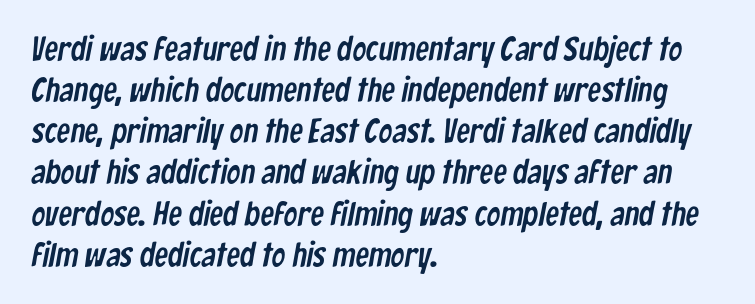
The text was rendered using a sans face with plain stroke endings. The letters advance in unequal steps, a hallmark of proportional type. Type without underlining. Which margin do the lines hug? The left one — the right edge is uneven.
